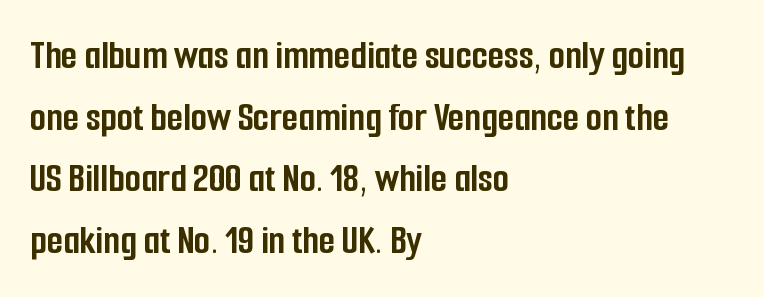
The image shows 42 px semibold, condensed sans-serif type, upright; set left-aligned, normal line spacing (1.47x), normal letter spacing, not underlined; low stroke contrast and a medium x-height.
